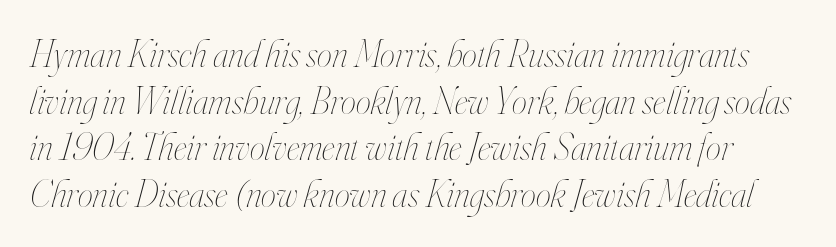
Q: Is the text bold? A: No.
Q: Is the text italic (slanted)? A: Yes, it leans right by about 16 degrees.
Q: Is the text underlined? A: No.
Q: Is the spacing between letters normal or unusually wide? A: Normal.
Q: Width (condensed, normal, or wide)? A: Condensed.
Q: Stroke contrast? A: High.
Q: x-height? A: Small.
Q: Monospaced? A: No.
